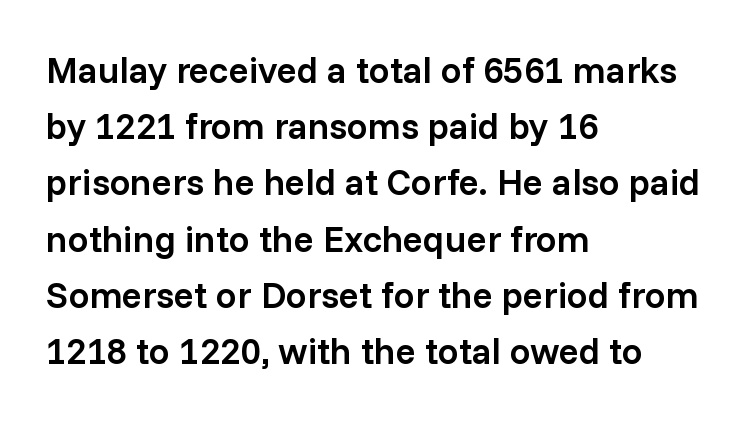
The image shows 37 px semibold sans-serif type, upright; set left-aligned, normal line spacing (1.52x), normal letter spacing, not underlined; low stroke contrast and a medium x-height.
